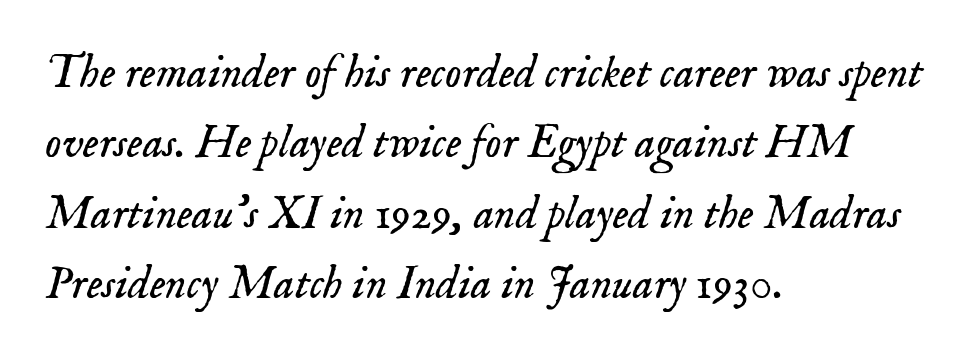
Q: Is the text bold? A: No.
Q: Is the text italic (slanted)? A: Yes, it leans right by about 18 degrees.
Q: Is the typeface a serif or a sans-serif typeface? A: Serif.
Q: Is the text underlined? A: No.
Q: How is the paragraph aligned? A: Left-aligned.
Q: Is the spacing between letters normal or unusually wide? A: Normal.
Q: Is the spacing between lines tight, normal or loose? A: Normal.
Q: Width (condensed, normal, or wide)? A: Normal.
Q: Stroke contrast? A: Low.
Q: x-height? A: Small.
Q: Monospaced? A: No.
